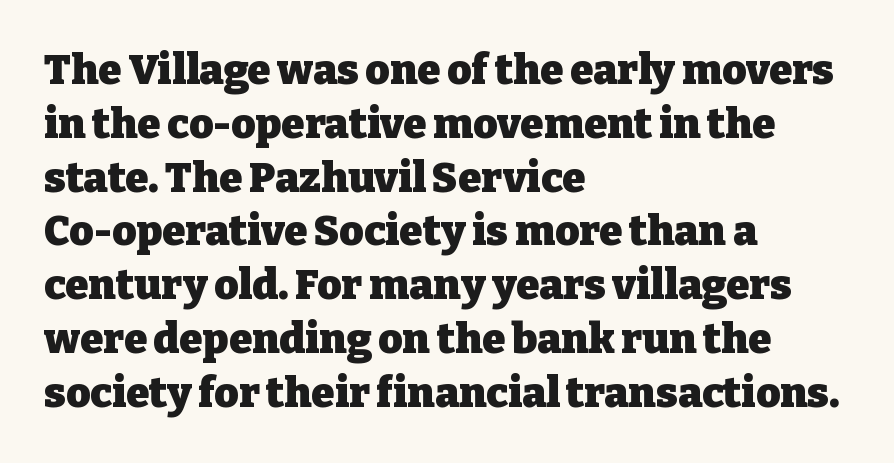
The image shows 42 px heavy serif type, upright; set left-aligned, normal line spacing (1.28x), normal letter spacing, not underlined; low stroke contrast and a medium x-height.
